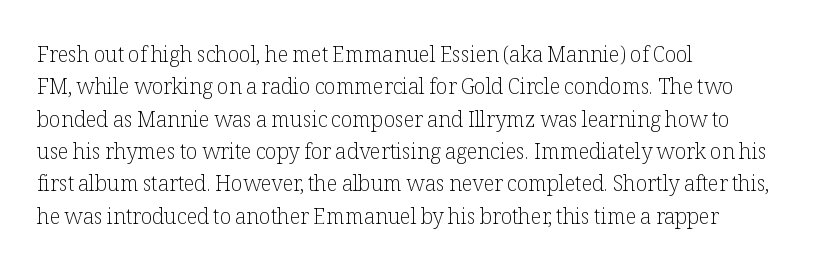
Q: Is the text bold? A: No.
Q: Is the text italic (slanted)? A: No, it is upright.
Q: Is the text underlined? A: No.
Q: How is the paragraph aligned? A: Left-aligned.
Q: Is the spacing between letters normal or unusually wide? A: Normal.
Q: Is the spacing between lines tight, normal or loose? A: Normal.
